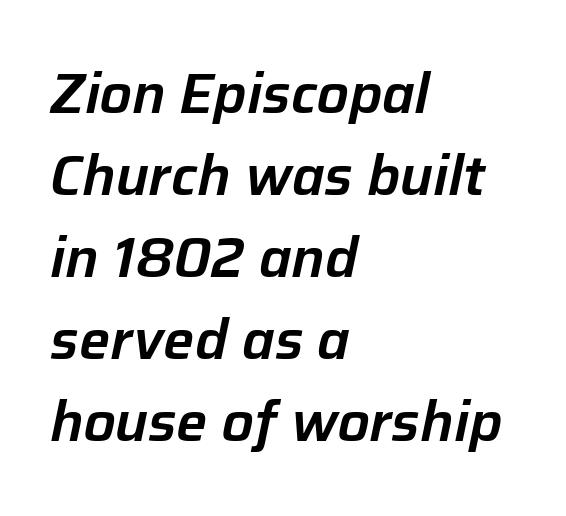
The rows are spaced the way most documents space them. The lettering tilts uniformly, giving the passage an italic look. Here the designer chose a conventional face with non-uniform glyph widths. Glyph-to-glyph distance matches everyday printed text. Nobody drew a line under any word here. Each line starts at the same left margin while the right side varies.
